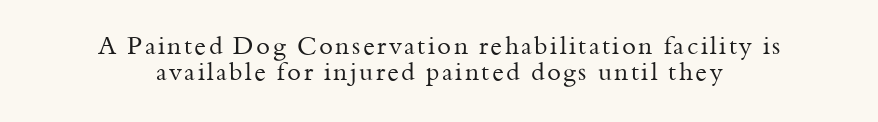
Q: Is the text bold? A: No.
Q: Is the text italic (slanted)? A: No, it is upright.
Q: Is the text underlined? A: No.
Q: How is the paragraph aligned? A: Centered.
Q: Is the spacing between lines tight, normal or loose? A: Tight.
